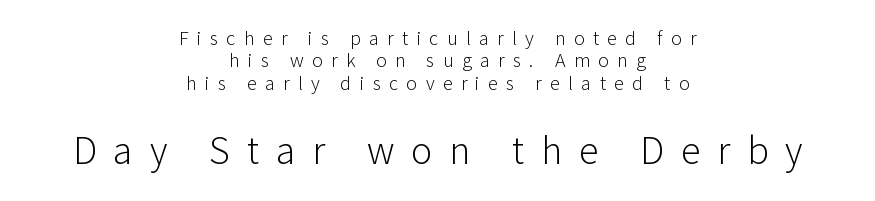
Q: Is the text bold? A: No.
Q: Is the text italic (slanted)? A: No, it is upright.
Q: Is the typeface a serif or a sans-serif typeface? A: Sans-serif.
Q: Is the text underlined? A: No.
Q: How is the paragraph aligned? A: Centered.
Q: Is the spacing between letters normal or unusually wide? A: Unusually wide.
Q: Is the spacing between lines tight, normal or loose? A: Tight.
Q: Which block of text is set in a larger size, the first (top) or the second (bottom)? A: The second (bottom) one.
Q: Width (condensed, normal, or wide)? A: Normal.
Q: Stroke contrast? A: Low.
Q: x-height? A: Medium.
Q: Monospaced? A: No.
